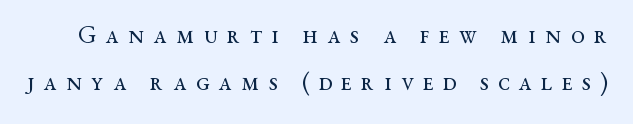
{"italic": "no", "bold": "no", "underline": "no", "line_spacing_ratio": 1.89, "letter_spacing": "wide", "letter_spacing_em": 0.37, "glyph_px": 25}
